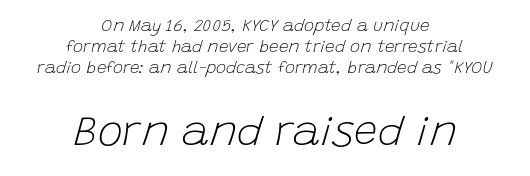
The image shows 42 px light type, italic (leaning right); set centered, line spacing 1.23x, normal letter spacing, not underlined; the second (bottom) block is 2.47x larger; low stroke contrast and a large x-height.
